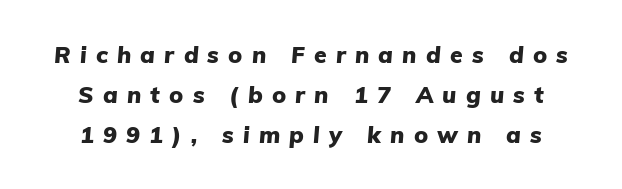
Q: Is the text bold? A: Yes.
Q: Is the text italic (slanted)? A: Yes, it leans right by about 5 degrees.
Q: Is the text underlined? A: No.
Q: Is the spacing between letters normal or unusually wide? A: Unusually wide.
